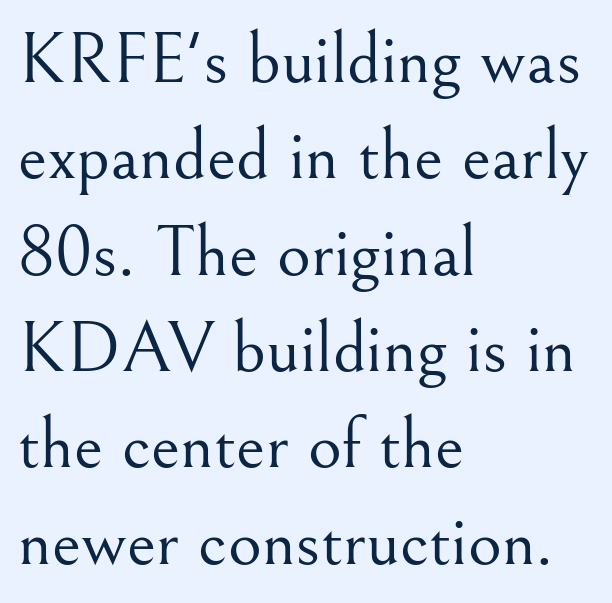
The image shows 73 px light serif type, upright; set left-aligned, normal line spacing (1.32x), normal letter spacing, not underlined; medium stroke contrast and a small x-height.
